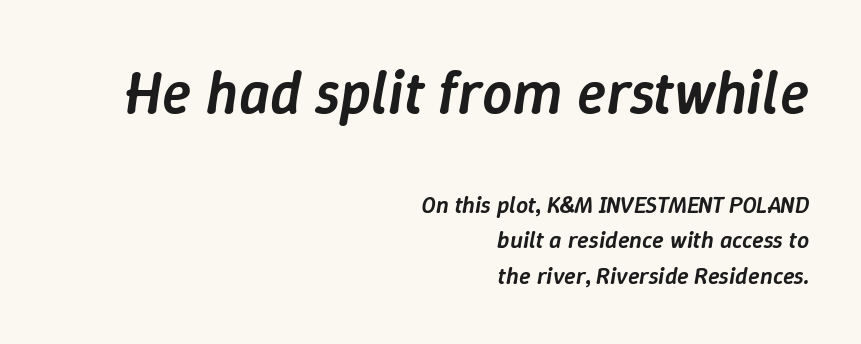
{"italic": "yes", "lean": "right", "slant_degrees": 9, "bold": "semi", "weight": "semibold", "width": "normal", "stroke_contrast": "low", "x_height": "medium", "monospaced": "no", "underline": "no", "align": "right", "line_spacing": "normal", "line_spacing_ratio": 1.47, "letter_spacing": "normal", "letter_spacing_em": 0.0, "larger_block": "first", "size_ratio": 2.5, "glyph_px": 60}
